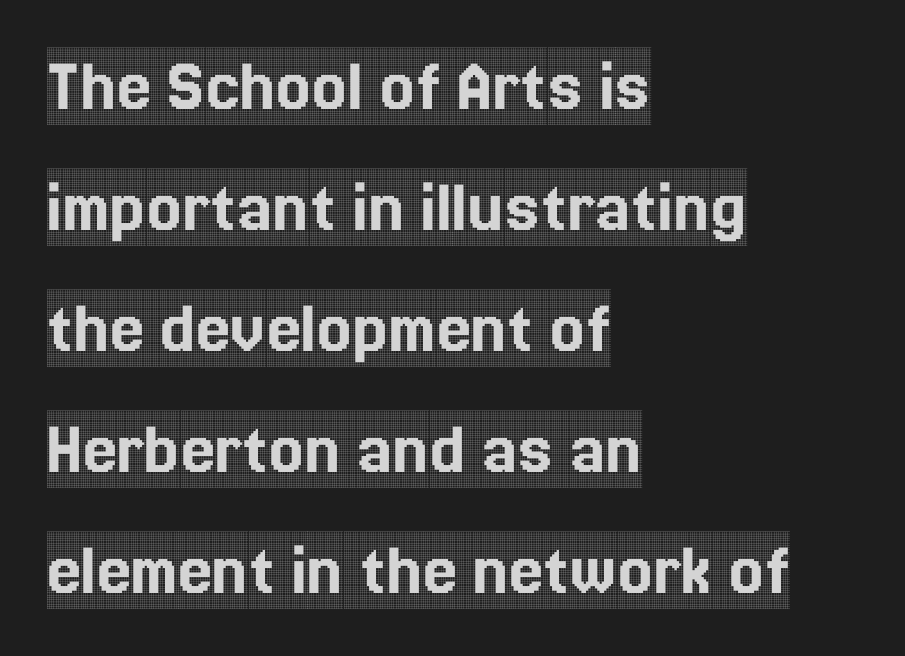
Q: Is the text italic (slanted)? A: No, it is upright.
Q: Is the typeface a serif or a sans-serif typeface? A: Serif.
Q: Is the text underlined? A: No.
Q: How is the paragraph aligned? A: Left-aligned.
Q: Is the spacing between letters normal or unusually wide? A: Normal.
Q: Is the spacing between lines tight, normal or loose? A: Normal.
Q: Width (condensed, normal, or wide)? A: Condensed.
Q: x-height? A: Large.
Q: Monospaced? A: No.
